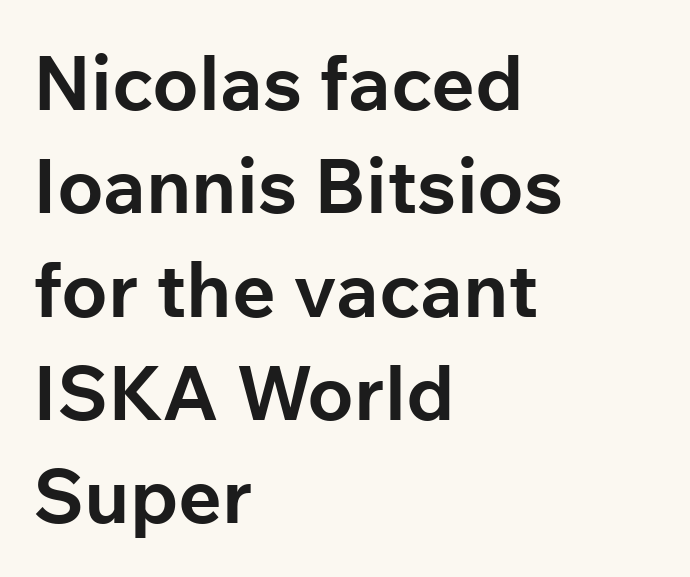
All the whitespace from short lines collects on the right. I'd describe the lettering as bold — thick and assertive. Do the characters align in a grid? No, the font is proportional. Ordinary non-slanted type is in use. Serifs: no, the terminals of the letterforms are clean. Students, observe: this is what conventionally led text looks like.
